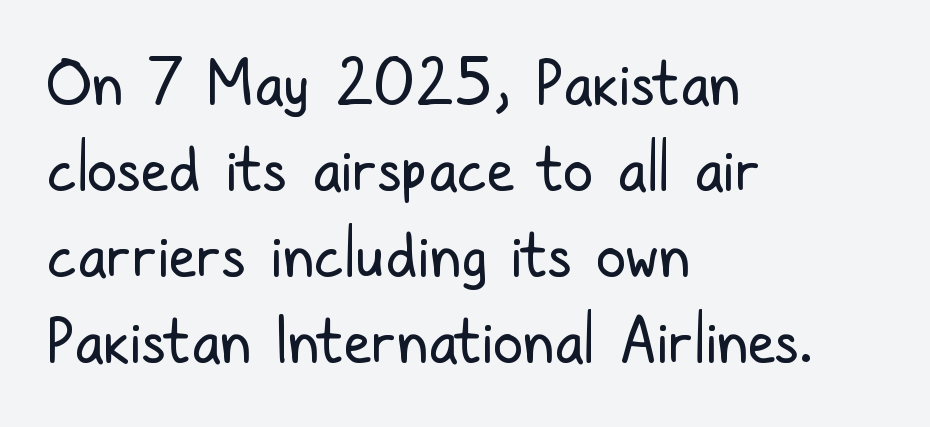
Check the space under the baseline: it is left empty. The face looks like a standard text weight, possibly lighter. Layout note: lines flush left. You could call the tracking neutral — neither tight nor loose. Leading matches the norm, producing a regular column. The characters display no serif detailing; their extremities are plain.
